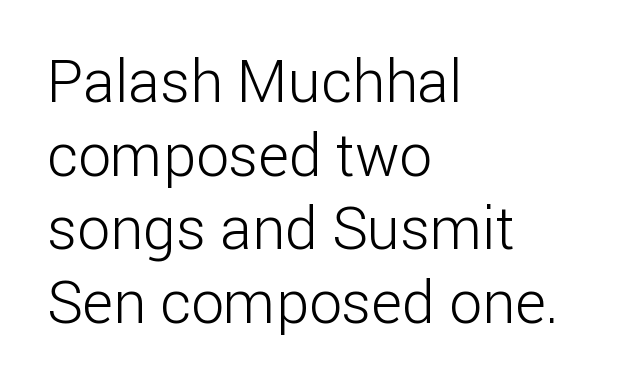
Nope, not italic — everything's standing straight. The tracking reads as untouched default to a designer's eye. A typesetter would call this leading conventional body-copy spacing. Are there feet on the stems? There aren't — it's a sans. The face used here is proportionally spaced, like ordinary book or web type. Heaviness? Minimal to ordinary, like unemphasized prose.
